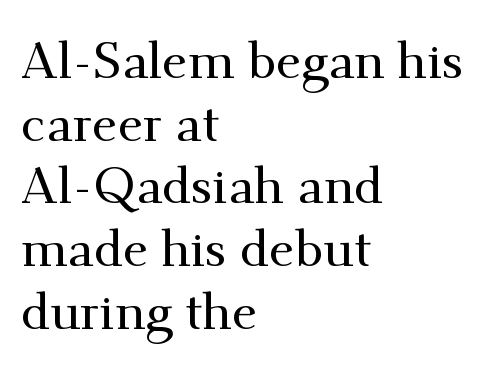
A serif font was chosen for this passage. Spacing verdict: proportional, widths tailored to each character. No word sits above an underline. All the whitespace from short lines collects on the right. Quick note: not italic, upright. No extra tracking has been applied to these lines.
